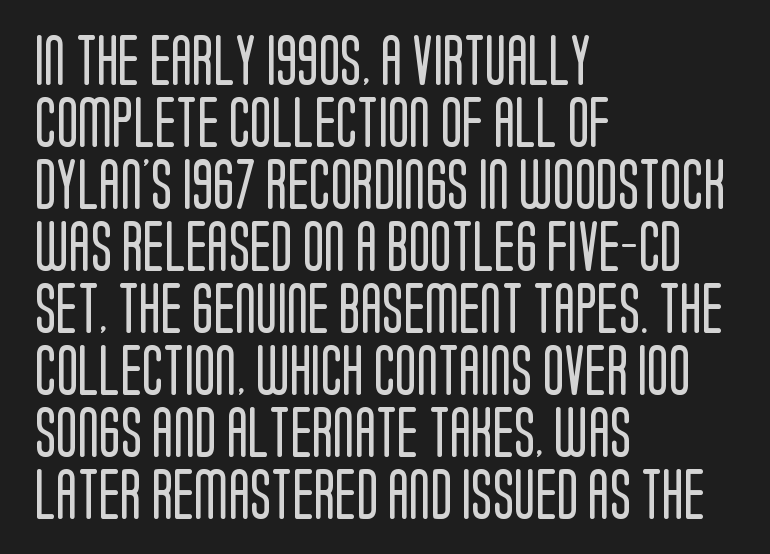
Q: Is the text bold? A: No.
Q: Is the text italic (slanted)? A: No, it is upright.
Q: Is the typeface a serif or a sans-serif typeface? A: Sans-serif.
Q: Is the text underlined? A: No.
Q: How is the paragraph aligned? A: Left-aligned.
Q: Is the spacing between letters normal or unusually wide? A: Normal.
Q: Width (condensed, normal, or wide)? A: Condensed.
Q: Stroke contrast? A: Low.
Q: x-height? A: Large.
Q: Monospaced? A: No.
